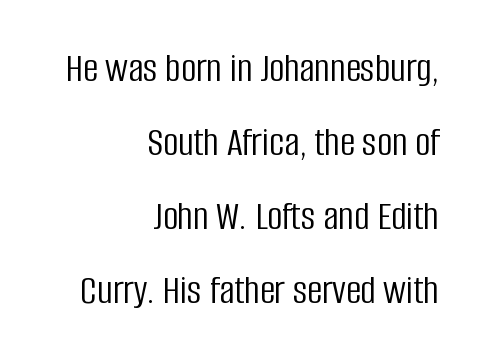
{"serif": "no", "italic": "no", "bold": "no", "weight": "light", "width": "condensed", "stroke_contrast": "low", "x_height": "large", "monospaced": "no", "underline": "no", "align": "right", "line_spacing_ratio": 1.76, "letter_spacing": "normal", "letter_spacing_em": 0.0, "glyph_px": 42}
